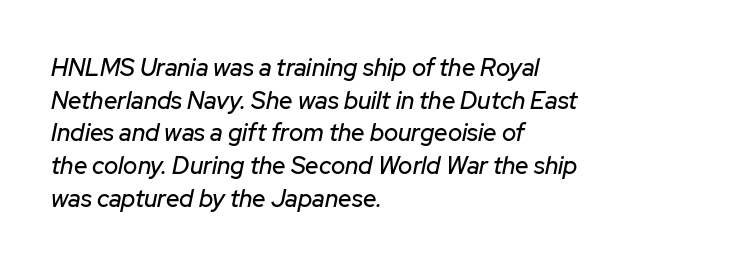
Q: Is the text italic (slanted)? A: Yes, it leans right by about 12 degrees.
Q: Is the text underlined? A: No.
Q: How is the paragraph aligned? A: Left-aligned.
Q: Is the spacing between letters normal or unusually wide? A: Normal.
Q: Is the spacing between lines tight, normal or loose? A: Normal.
